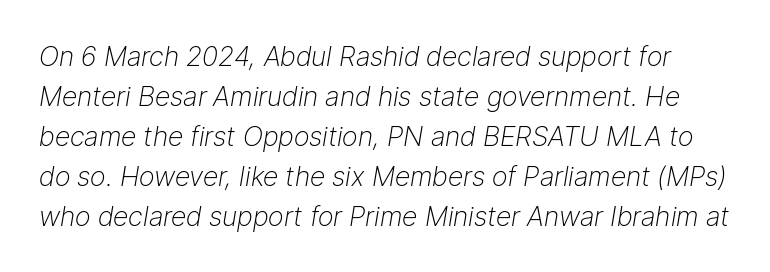
The image shows 27 px text type, italic (leaning right); set normal line spacing (1.48x), normal letter spacing, not underlined.
